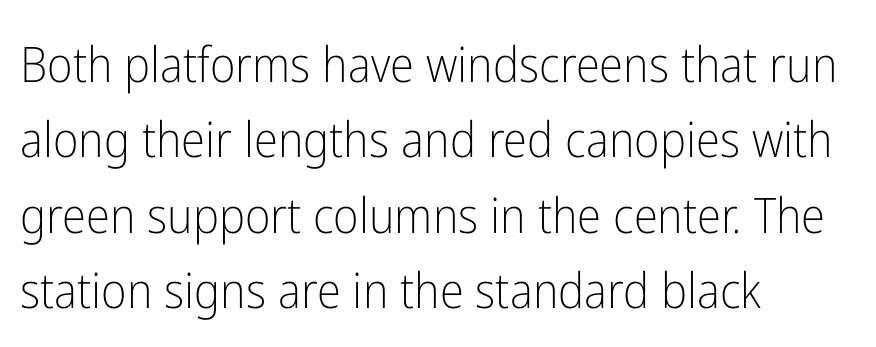
The image shows 49 px light, condensed sans-serif type, upright; set left-aligned, normal line spacing (1.54x), normal letter spacing, not underlined; low stroke contrast and a medium x-height.
